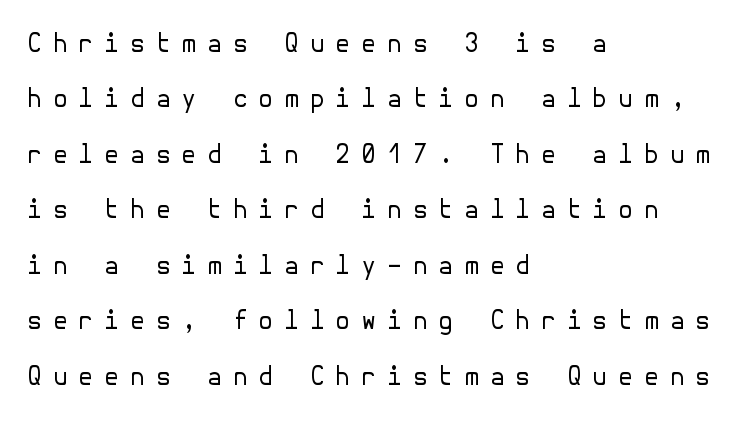
{"italic": "no", "bold": "no", "underline": "no", "align": "left", "line_spacing": "loose", "line_spacing_ratio": 2.22, "letter_spacing": "wide", "letter_spacing_em": 0.41, "glyph_px": 25}
